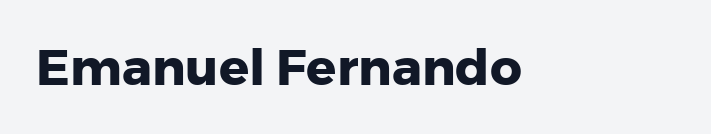
When letters stand straight like this, we call the style roman or upright. The line texture is even and compact thanks to regular tracking. Caption: bold face, heavy strokes. Each letter keeps its own natural width here, so spacing adapts to shape.
